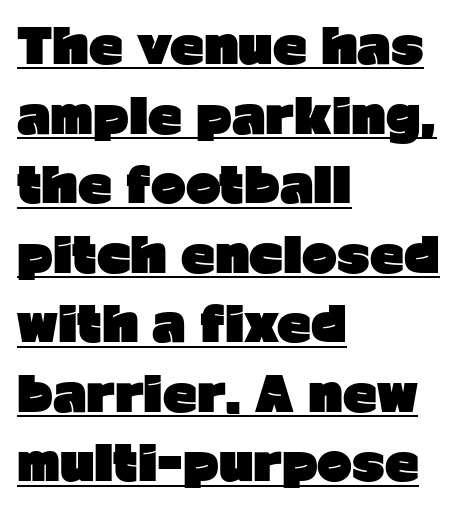
The image shows 47 px heavy sans-serif type, upright; set left-aligned, normal line spacing (1.48x), normal letter spacing, underlined; low stroke contrast and a medium x-height.
